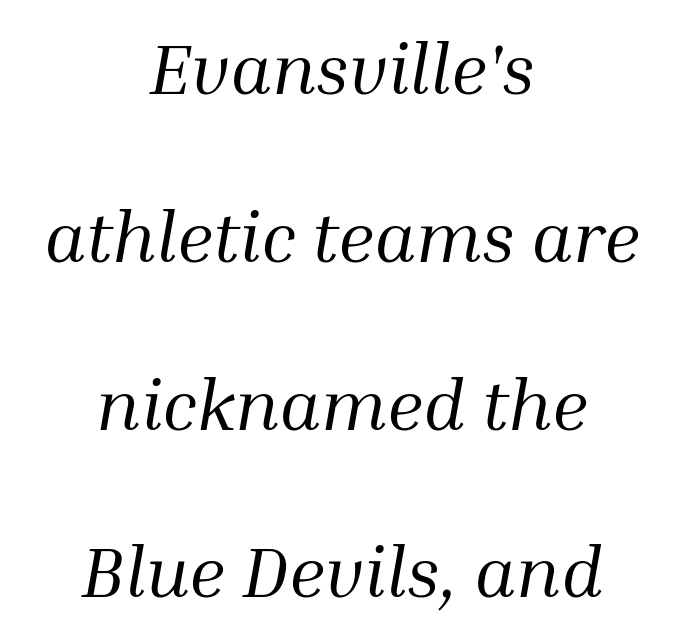
Q: Is the text bold? A: No.
Q: Is the text italic (slanted)? A: Yes, it leans right by about 10 degrees.
Q: Is the typeface a serif or a sans-serif typeface? A: Serif.
Q: Is the text underlined? A: No.
Q: How is the paragraph aligned? A: Centered.
Q: Is the spacing between letters normal or unusually wide? A: Normal.
Q: Is the spacing between lines tight, normal or loose? A: Loose.
Q: Width (condensed, normal, or wide)? A: Normal.
Q: Stroke contrast? A: Medium.
Q: x-height? A: Medium.
Q: Monospaced? A: No.
